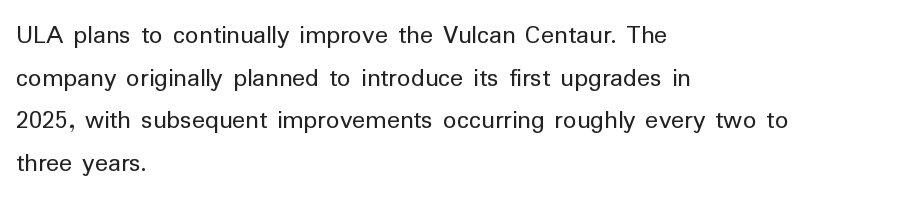
{"italic": "no", "bold": "no", "underline": "no", "align": "left", "line_spacing": "normal", "line_spacing_ratio": 1.58, "letter_spacing": "normal", "letter_spacing_em": 0.0, "glyph_px": 27}
